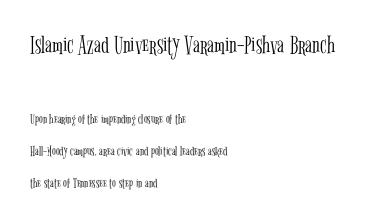
The image shows 26 px text type, upright; set left-aligned, loose line spacing (2.3x), normal letter spacing, not underlined; the first (top) block is 1.86x larger.
